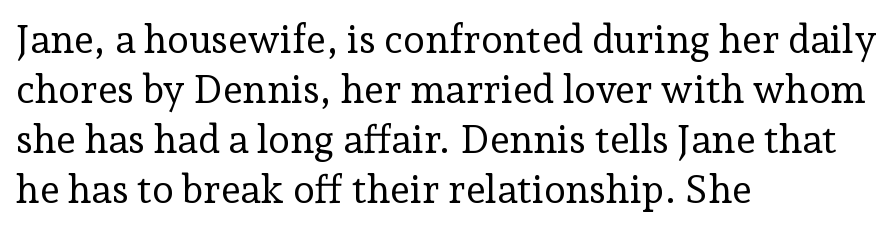
The image shows 39 px regular-weight serif type, upright; set left-aligned, normal line spacing (1.28x), normal letter spacing, not underlined; low stroke contrast and a medium x-height.
